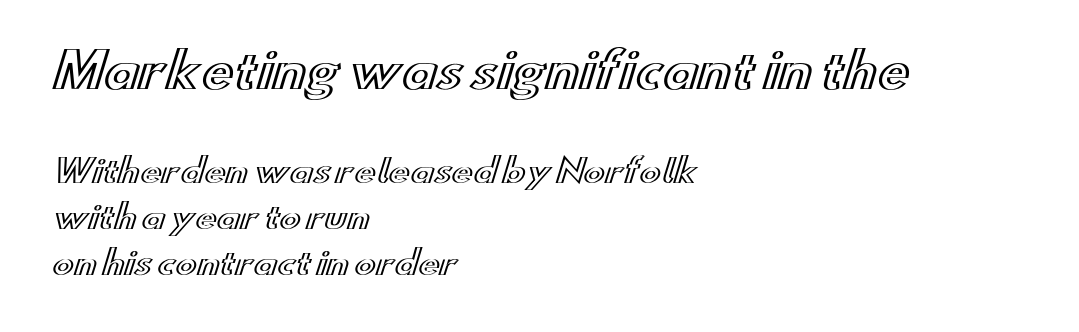
The image shows 48 px wide type; set left-aligned, normal line spacing (1.43x), normal letter spacing, not underlined; the first (top) block is 1.5x larger; a small x-height.
